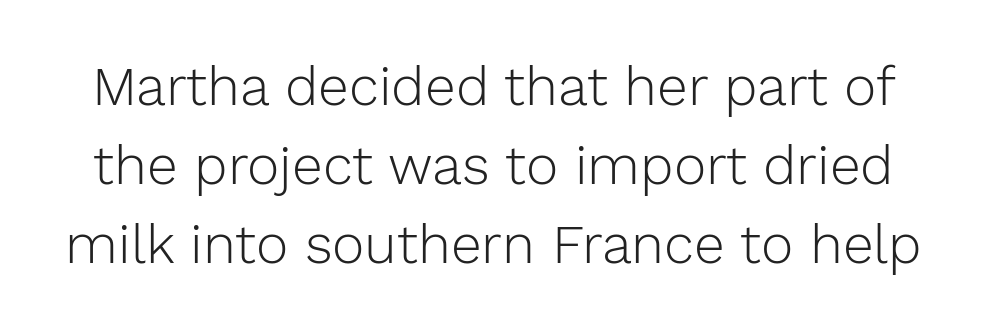
{"serif": "no", "italic": "no", "bold": "no", "weight": "light", "width": "normal", "x_height": "medium", "monospaced": "no", "underline": "no", "line_spacing": "normal", "line_spacing_ratio": 1.44, "letter_spacing": "normal", "letter_spacing_em": 0.0, "glyph_px": 55}
